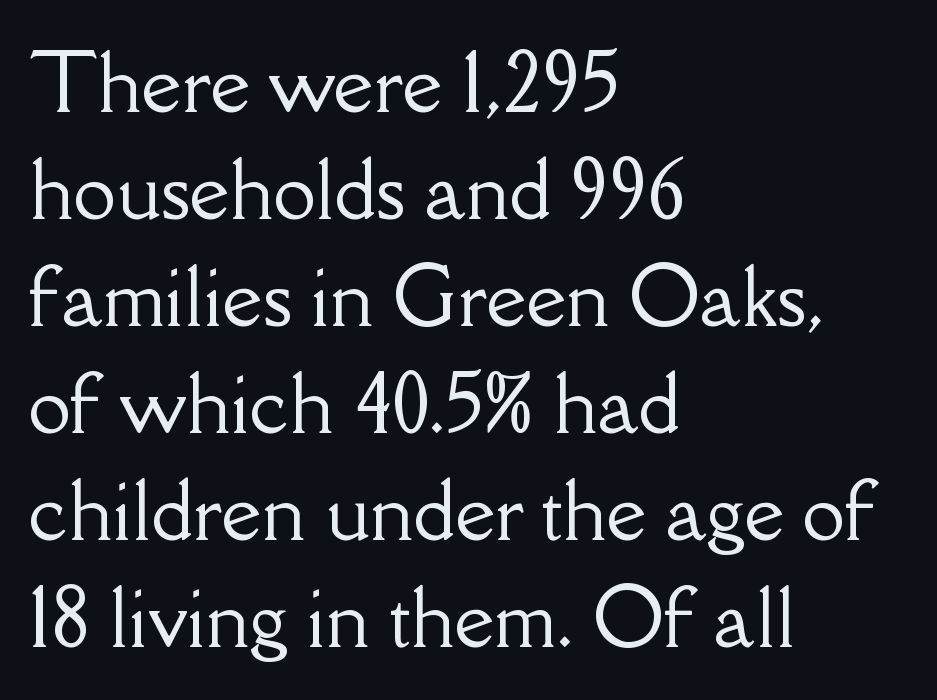
The image shows 77 px serif type, upright; set left-aligned, normal line spacing (1.39x), normal letter spacing, not underlined; low stroke contrast and a small x-height.
